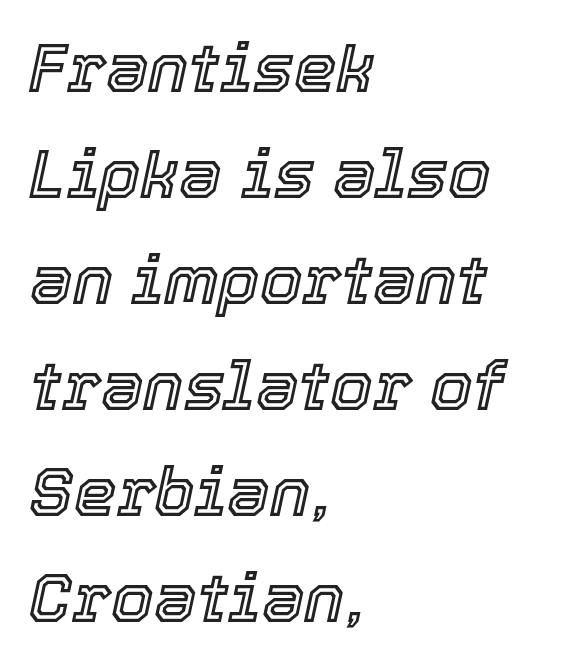
The image shows 68 px text type, italic (leaning right); set left-aligned, normal line spacing (1.56x), normal letter spacing, not underlined; a medium x-height.
